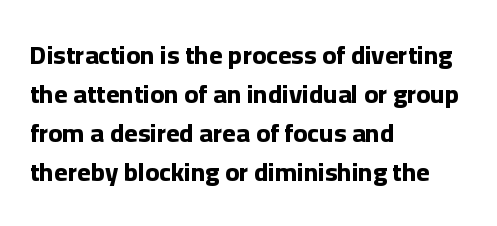
Successive baselines arrive at the customary interval. Nope, not italic — everything's standing straight. Stroke thickness is high; the sample reads as a true bold. Line starts are locked; line ends wander. Clear beneath every line of the passage. The line texture is even and compact thanks to regular tracking.
